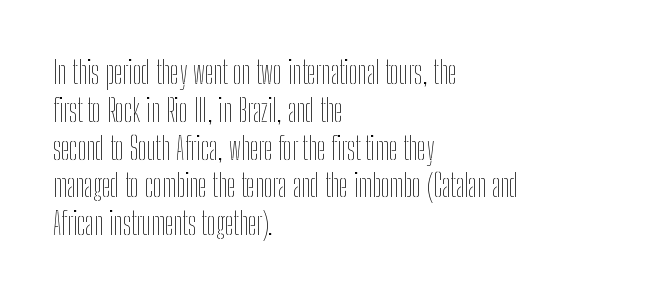
Q: Is the text bold? A: No.
Q: Is the text italic (slanted)? A: No, it is upright.
Q: Is the text underlined? A: No.
Q: How is the paragraph aligned? A: Left-aligned.
Q: Is the spacing between letters normal or unusually wide? A: Normal.
Q: Width (condensed, normal, or wide)? A: Condensed.
Q: Stroke contrast? A: Low.
Q: x-height? A: Medium.
Q: Monospaced? A: No.
